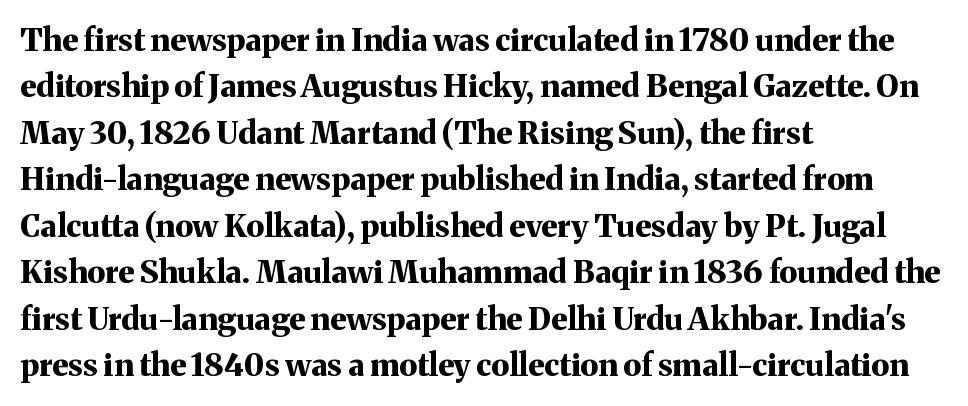
Q: Is the text bold? A: Yes.
Q: Is the text italic (slanted)? A: No, it is upright.
Q: Is the typeface a serif or a sans-serif typeface? A: Serif.
Q: Is the text underlined? A: No.
Q: How is the paragraph aligned? A: Left-aligned.
Q: Is the spacing between letters normal or unusually wide? A: Normal.
Q: Is the spacing between lines tight, normal or loose? A: Normal.
Q: Width (condensed, normal, or wide)? A: Normal.
Q: Stroke contrast? A: Medium.
Q: x-height? A: Medium.
Q: Monospaced? A: No.
